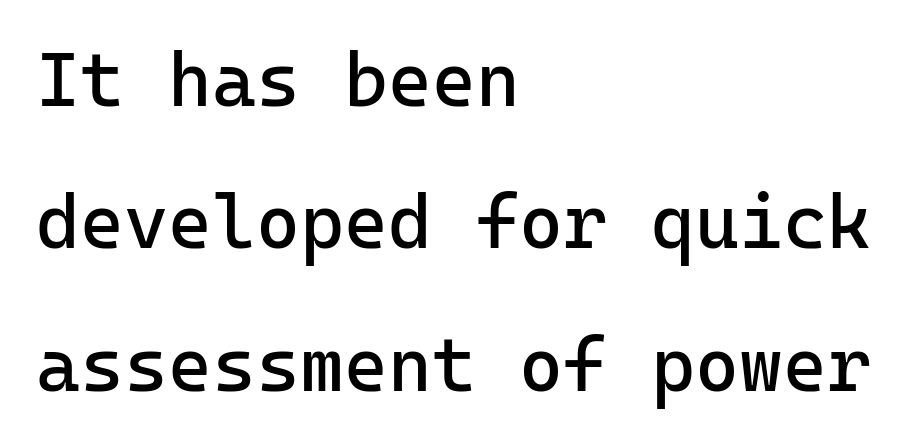
{"serif": "no", "italic": "no", "bold": "no", "weight": "regular", "width": "normal", "stroke_contrast": "low", "x_height": "medium", "monospaced": "yes", "underline": "no", "align": "left", "line_spacing": "loose", "line_spacing_ratio": 1.9, "letter_spacing": "normal", "letter_spacing_em": 0.0, "glyph_px": 75}
